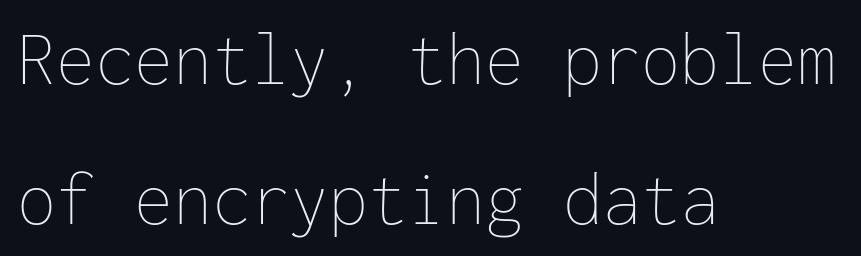
The image shows 78 px thin type, upright, monospaced; set left-aligned, line spacing 1.79x, normal letter spacing, not underlined; low stroke contrast and a medium x-height.
